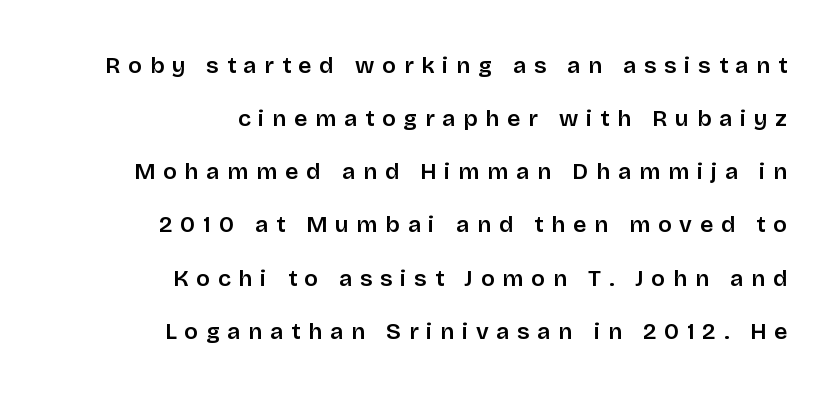
{"italic": "no", "underline": "no", "align": "right", "line_spacing": "loose", "line_spacing_ratio": 2.31, "letter_spacing": "wide", "letter_spacing_em": 0.34, "glyph_px": 23}
